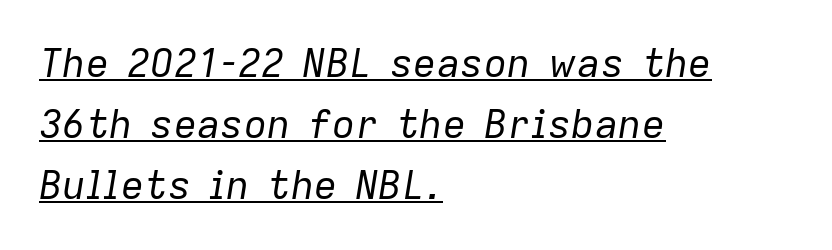
{"italic": "yes", "lean": "right", "slant_degrees": 9, "bold": "no", "weight": "regular", "width": "normal", "stroke_contrast": "low", "x_height": "medium", "monospaced": "no", "underline": "yes", "align": "left", "line_spacing": "normal", "line_spacing_ratio": 1.56, "letter_spacing": "normal", "letter_spacing_em": 0.0, "glyph_px": 39}
